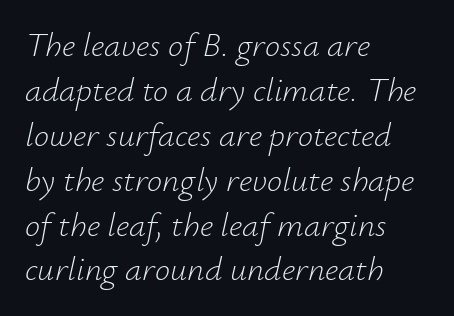
The image shows 34 px light type, italic (leaning right); set left-aligned, normal line spacing (1.32x), normal letter spacing, not underlined; low stroke contrast and a small x-height.
